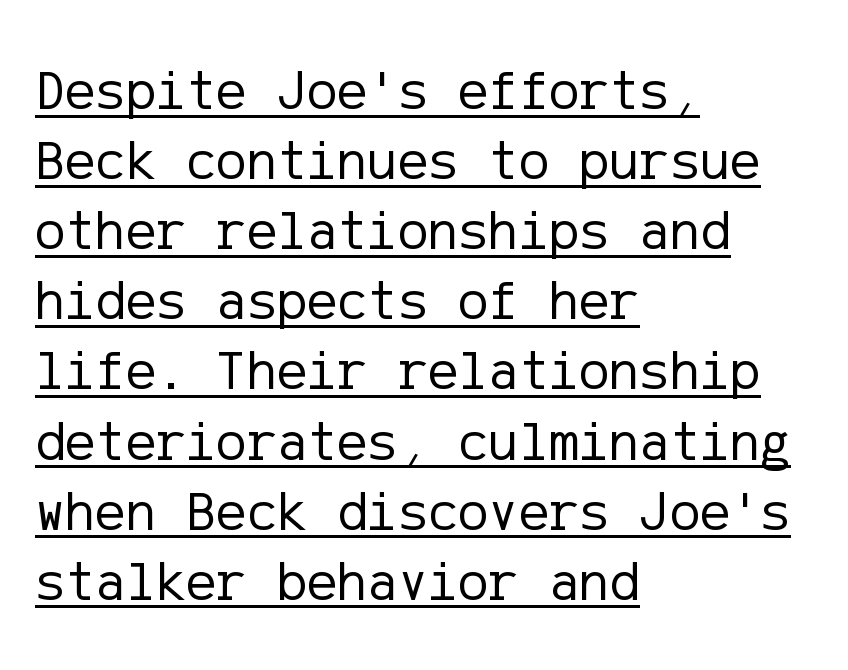
The image shows 57 px regular-weight sans-serif type, upright; set left-aligned, line spacing 1.23x, normal letter spacing, underlined; low stroke contrast and a medium x-height.
